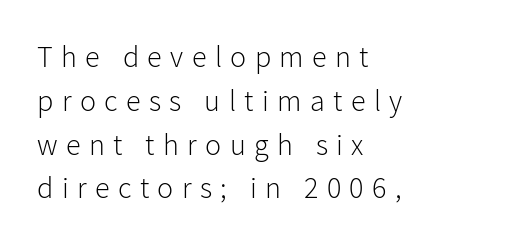
Are there feet on the stems? There aren't — it's a sans. Check the space under the baseline: it is left empty. This block has exactly the height ordinary leading produces. Typeset ragged right — the left edge is the straight one. Stroke thickness stays within the range of a standard reading face or lighter.
